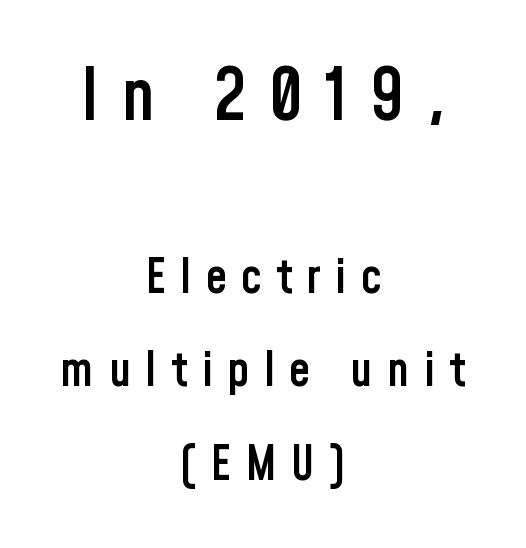
Q: Is the text bold? A: Semi-bold.
Q: Is the text italic (slanted)? A: No, it is upright.
Q: Is the typeface a serif or a sans-serif typeface? A: Sans-serif.
Q: Is the text underlined? A: No.
Q: How is the paragraph aligned? A: Centered.
Q: Is the spacing between letters normal or unusually wide? A: Unusually wide.
Q: Is the spacing between lines tight, normal or loose? A: Loose.
Q: Which block of text is set in a larger size, the first (top) or the second (bottom)? A: The first (top) one.
Q: Width (condensed, normal, or wide)? A: Condensed.
Q: Stroke contrast? A: Low.
Q: x-height? A: Medium.
Q: Monospaced? A: No.
